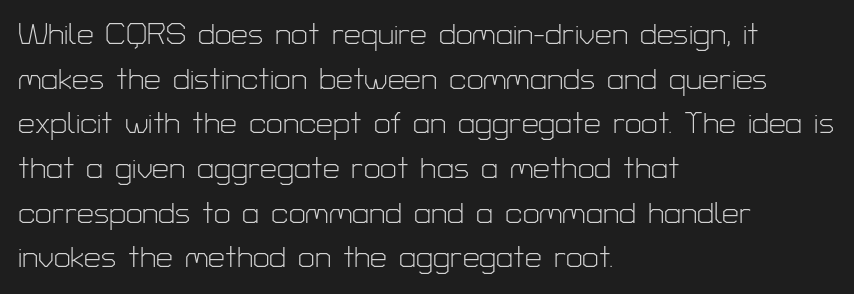
Heaviness? Minimal to ordinary, like unemphasized prose. The text block is weighted toward the left margin, trailing off unevenly rightward. Students, observe: this is what conventionally led text looks like. Italic: no, the glyphs are upright roman.
